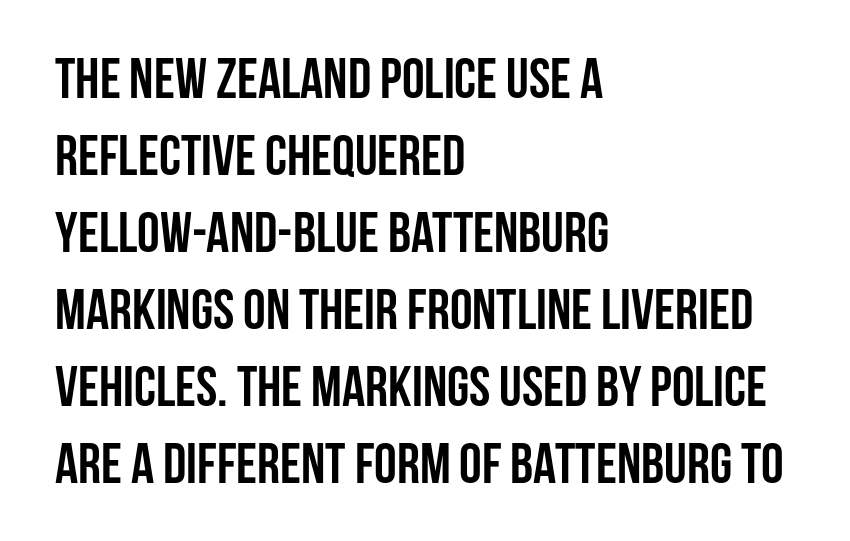
Q: Is the text bold? A: Yes.
Q: Is the text italic (slanted)? A: No, it is upright.
Q: Is the typeface a serif or a sans-serif typeface? A: Sans-serif.
Q: Is the text underlined? A: No.
Q: How is the paragraph aligned? A: Left-aligned.
Q: Is the spacing between letters normal or unusually wide? A: Normal.
Q: Is the spacing between lines tight, normal or loose? A: Normal.
Q: Width (condensed, normal, or wide)? A: Condensed.
Q: Stroke contrast? A: Low.
Q: x-height? A: Large.
Q: Monospaced? A: No.
